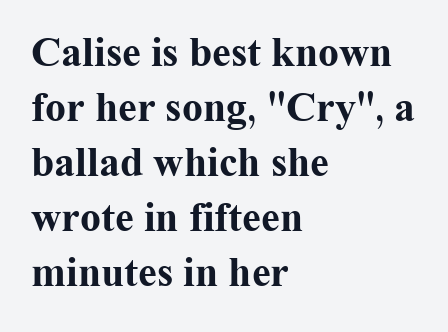
Each row of text sits above clean, open space. Stroke thickness is high; the sample reads as a true bold. The vertical gap from one line to the next is medium. Serif or sans? Serif — the stroke terminals have little feet. Every character sits straight up, as roman type does. Compared with a centered layout, this one pins lines to the left instead.
